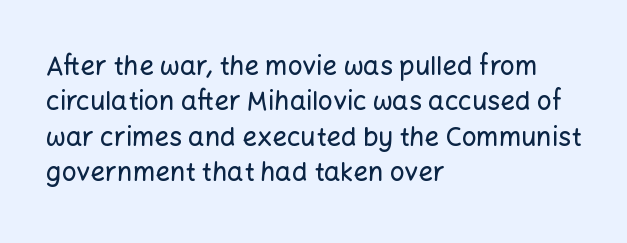
The passage shown stacks its lines at a standard gap. These lines stack with their left ends in a neat column. A roman cut, with each character standing at attention. Caption: standard tracking, unaltered. Words float on clear page, feet unadorned.
